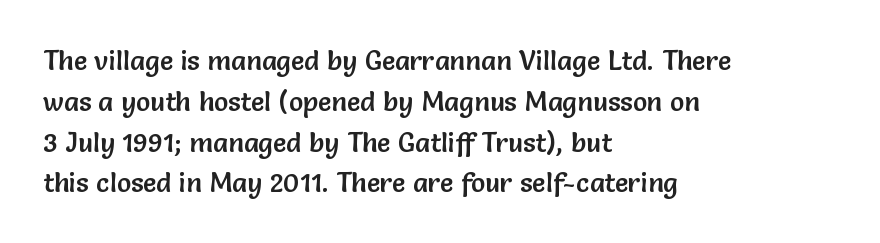
The image shows 27 px text type, upright; set left-aligned, normal line spacing (1.51x), normal letter spacing, not underlined.
